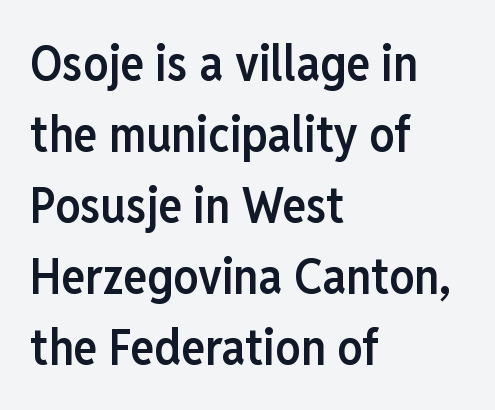
Q: Is the text bold? A: Semi-bold.
Q: Is the text italic (slanted)? A: No, it is upright.
Q: Is the typeface a serif or a sans-serif typeface? A: Sans-serif.
Q: Is the text underlined? A: No.
Q: How is the paragraph aligned? A: Left-aligned.
Q: Is the spacing between letters normal or unusually wide? A: Normal.
Q: Is the spacing between lines tight, normal or loose? A: Normal.
Q: Width (condensed, normal, or wide)? A: Condensed.
Q: Stroke contrast? A: Low.
Q: x-height? A: Medium.
Q: Monospaced? A: No.
